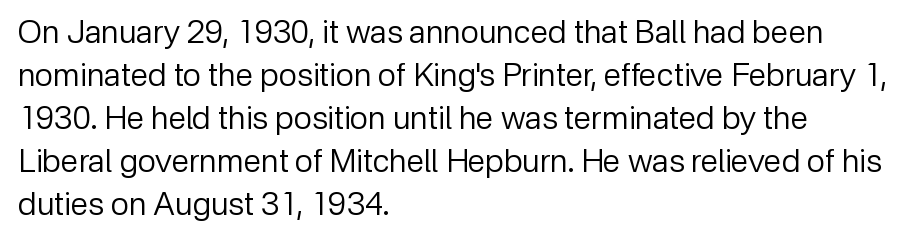
Are there feet on the stems? There aren't — it's a sans. How would I describe the line gaps? Plain and ordinary. This sample uses an upright cut, with every glyph sitting square on the baseline. Does extra space separate the letters? No, they use regular spacing. This sample has the flowing, uneven cadence of proportional lettering.
